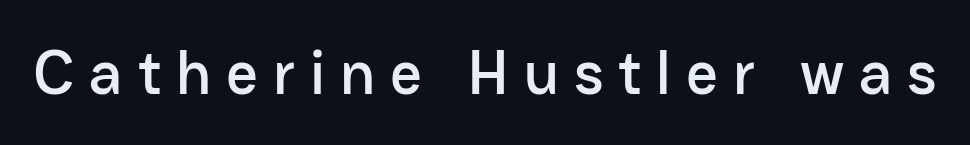
Q: Is the text italic (slanted)? A: No, it is upright.
Q: Is the typeface a serif or a sans-serif typeface? A: Sans-serif.
Q: Is the text underlined? A: No.
Q: Is the spacing between letters normal or unusually wide? A: Unusually wide.
Q: Width (condensed, normal, or wide)? A: Normal.
Q: Stroke contrast? A: Low.
Q: x-height? A: Medium.
Q: Monospaced? A: No.
